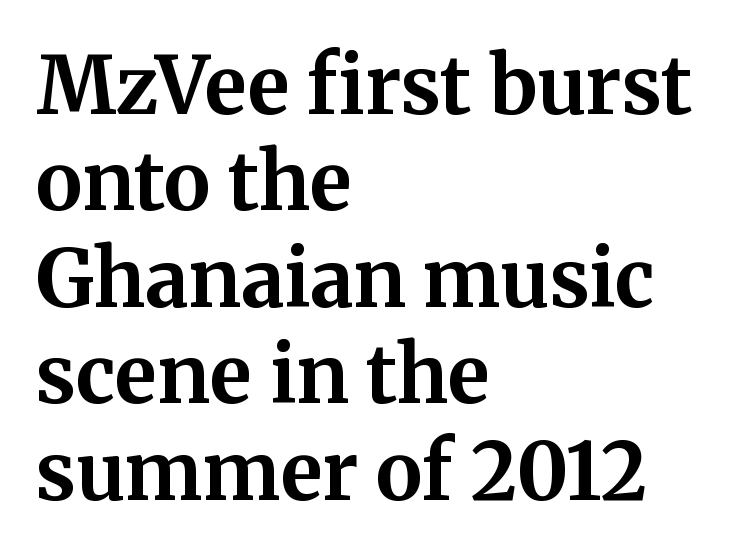
Q: Is the text bold? A: Yes.
Q: Is the text italic (slanted)? A: No, it is upright.
Q: Is the typeface a serif or a sans-serif typeface? A: Serif.
Q: Is the text underlined? A: No.
Q: How is the paragraph aligned? A: Left-aligned.
Q: Is the spacing between letters normal or unusually wide? A: Normal.
Q: Width (condensed, normal, or wide)? A: Normal.
Q: Stroke contrast? A: Medium.
Q: x-height? A: Medium.
Q: Monospaced? A: No.
